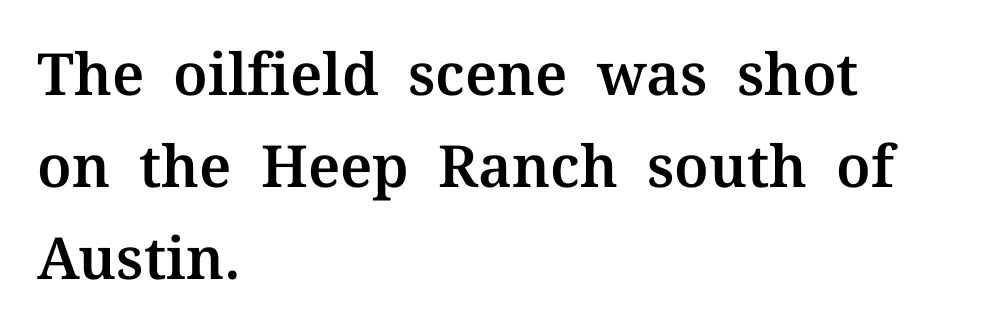
The image shows 58 px serif type, upright; set left-aligned, normal line spacing (1.59x), normal letter spacing, not underlined; medium stroke contrast and a medium x-height.
